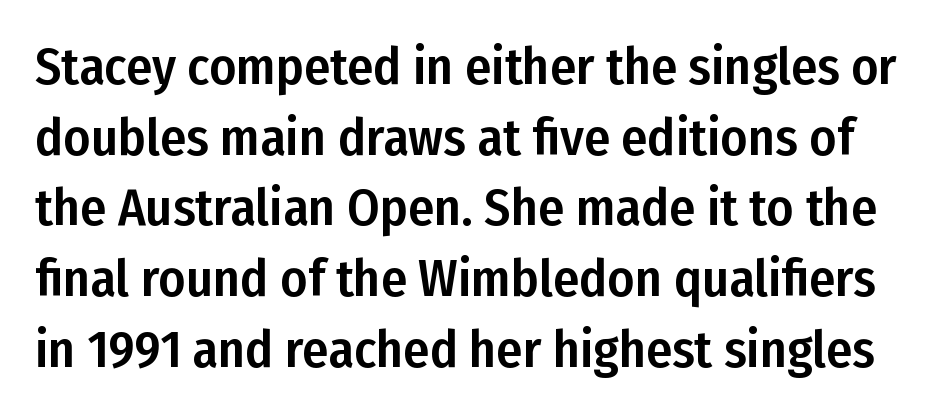
{"serif": "no", "italic": "no", "width": "condensed", "stroke_contrast": "low", "x_height": "medium", "monospaced": "no", "underline": "no", "line_spacing": "normal", "line_spacing_ratio": 1.36, "letter_spacing": "normal", "letter_spacing_em": 0.0, "glyph_px": 52}
